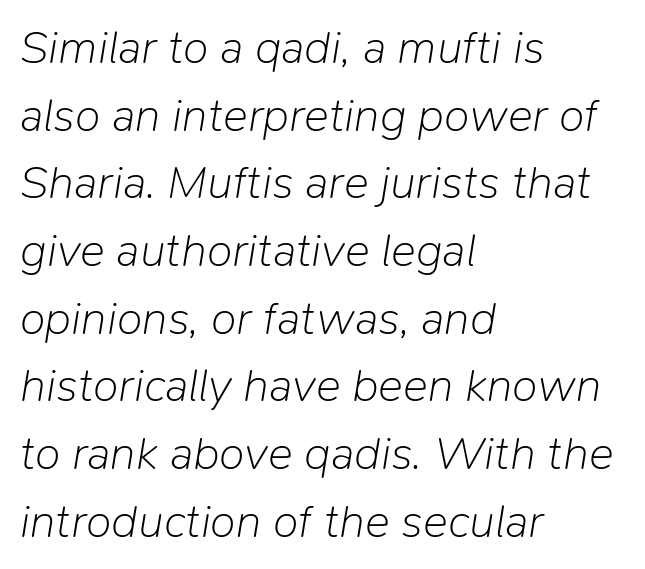
Q: Is the text bold? A: No.
Q: Is the text italic (slanted)? A: Yes, it leans right by about 9 degrees.
Q: Is the text underlined? A: No.
Q: How is the paragraph aligned? A: Left-aligned.
Q: Is the spacing between letters normal or unusually wide? A: Normal.
Q: Is the spacing between lines tight, normal or loose? A: Normal.
Q: Width (condensed, normal, or wide)? A: Normal.
Q: Stroke contrast? A: Low.
Q: x-height? A: Medium.
Q: Monospaced? A: No.
